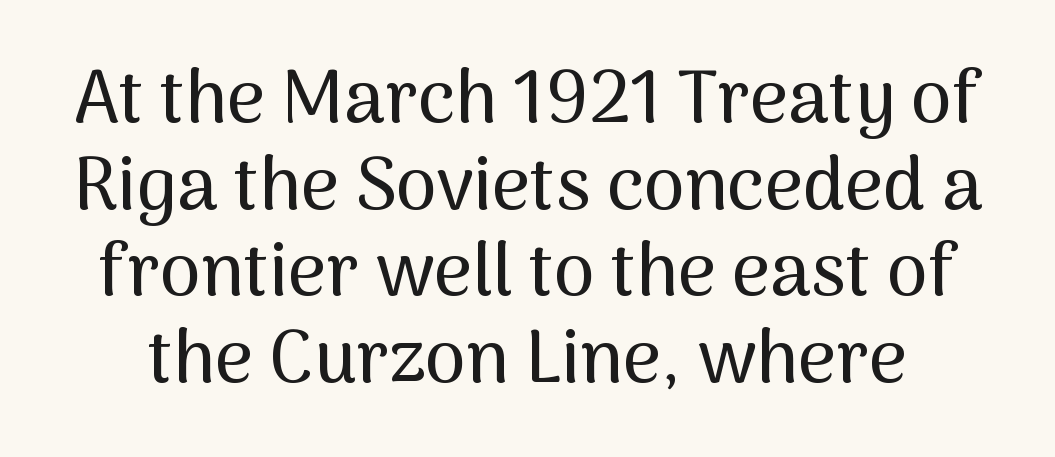
{"serif": "no", "italic": "no", "width": "normal", "stroke_contrast": "medium", "x_height": "medium", "monospaced": "no", "underline": "no", "line_spacing_ratio": 1.17, "letter_spacing": "normal", "letter_spacing_em": 0.0, "glyph_px": 74}
